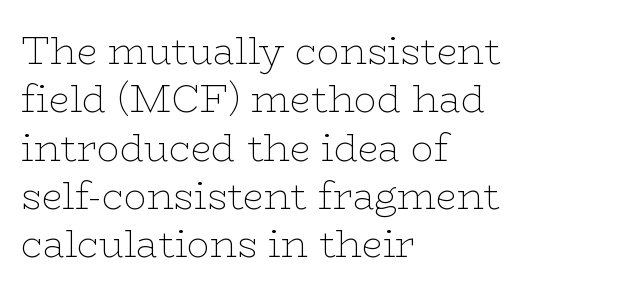
The image shows 38 px thin, wide serif type, upright; set left-aligned, normal line spacing (1.27x), normal letter spacing, not underlined; low stroke contrast and a medium x-height.
